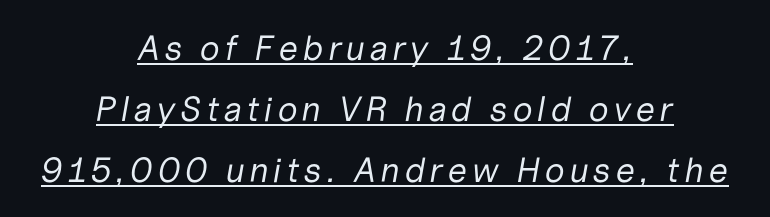
{"italic": "yes", "lean": "right", "slant_degrees": 10, "bold": "no", "weight": "regular", "width": "normal", "stroke_contrast": "low", "x_height": "medium", "monospaced": "no", "underline": "yes", "align": "center", "line_spacing_ratio": 1.74, "glyph_px": 35}
